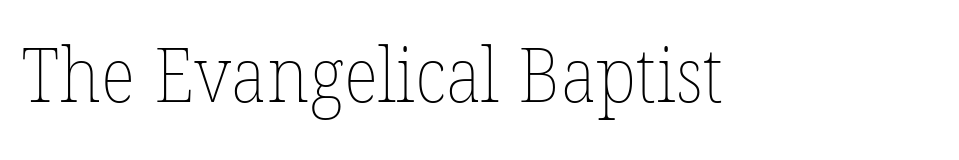
The strip under each line holds only bare page. Here the designer chose a conventional face with non-uniform glyph widths. Stroke mass is kept to a normal reading level or below. Students, note that the glyphs here touch the page at normal intervals.
